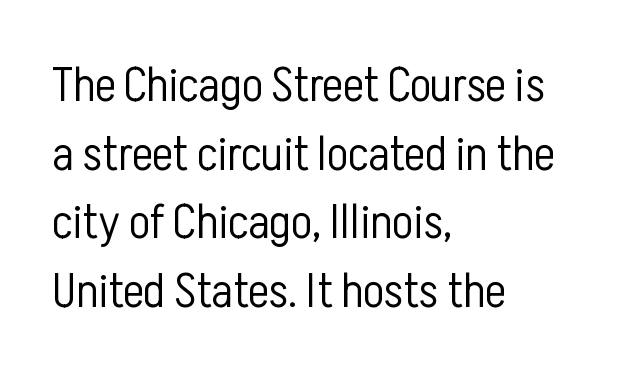
Rule under the text: the space is simply empty. Normally led — the rows are evenly, conventionally spaced. This sample has the flowing, uneven cadence of proportional lettering. Each word holds together tightly as a unit, with standard inter-letter gaps.
